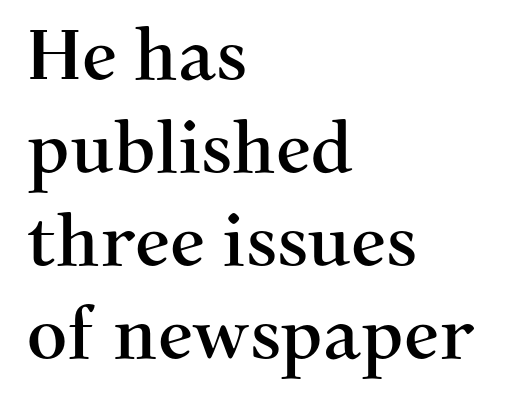
{"serif": "yes", "italic": "no", "width": "normal", "stroke_contrast": "medium", "x_height": "medium", "monospaced": "no", "underline": "no", "align": "left", "line_spacing": "normal", "line_spacing_ratio": 1.33, "letter_spacing": "normal", "letter_spacing_em": 0.0, "glyph_px": 70}
